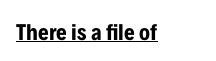
Heavy, bold letterforms. A rule runs beneath these lines of type. The type is set solid horizontally, with unmodified tracking. The lettering stays uniformly vertical, giving the passage a roman look.
